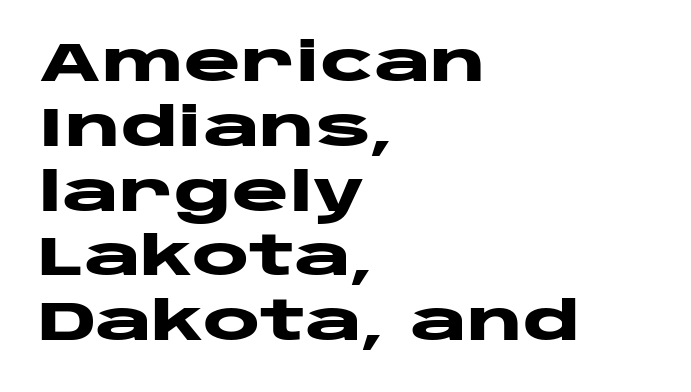
Is the block centered? No — it sits flush against the left margin. A typesetter would label this face a sans. Check the space under the baseline: it is left empty. Every letter is thick-stroked: bold, no question. Every stem runs plumb, perpendicular to the baseline.
